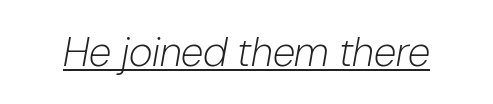
{"italic": "yes", "lean": "right", "slant_degrees": 10, "bold": "no", "weight": "light", "width": "normal", "stroke_contrast": "low", "x_height": "medium", "monospaced": "no", "underline": "yes", "letter_spacing": "normal", "letter_spacing_em": 0.0, "glyph_px": 41}
